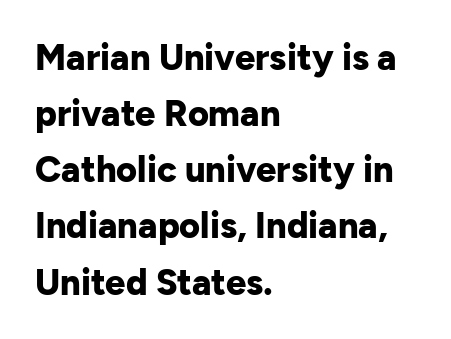
Q: Is the text bold? A: Yes.
Q: Is the text italic (slanted)? A: No, it is upright.
Q: Is the typeface a serif or a sans-serif typeface? A: Sans-serif.
Q: Is the text underlined? A: No.
Q: How is the paragraph aligned? A: Left-aligned.
Q: Is the spacing between letters normal or unusually wide? A: Normal.
Q: Is the spacing between lines tight, normal or loose? A: Normal.
Q: Width (condensed, normal, or wide)? A: Normal.
Q: Stroke contrast? A: Low.
Q: x-height? A: Medium.
Q: Monospaced? A: No.
